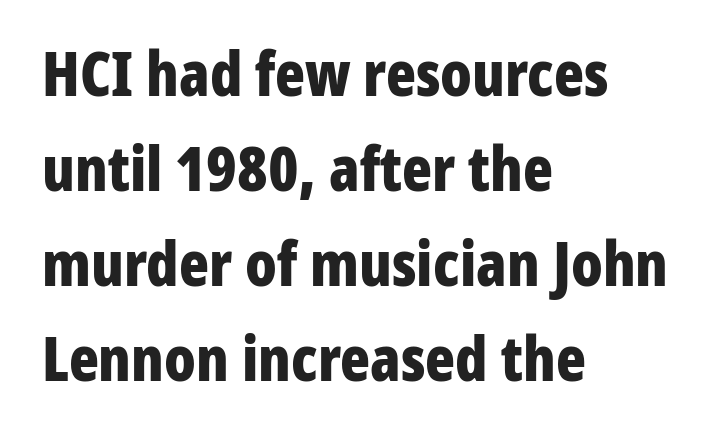
The image shows 62 px bold, condensed sans-serif type, upright; set left-aligned, normal line spacing (1.53x), normal letter spacing, not underlined; low stroke contrast and a medium x-height.
